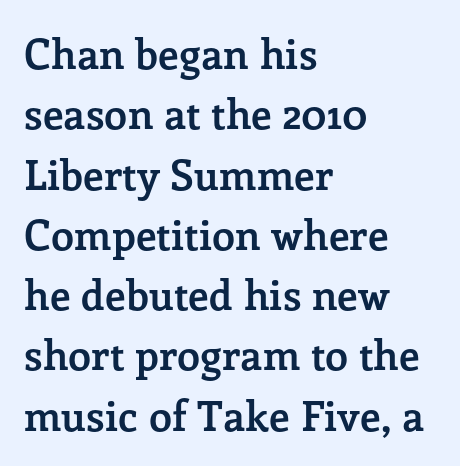
Q: Is the text bold? A: Yes.
Q: Is the text italic (slanted)? A: No, it is upright.
Q: Is the typeface a serif or a sans-serif typeface? A: Serif.
Q: Is the text underlined? A: No.
Q: How is the paragraph aligned? A: Left-aligned.
Q: Is the spacing between letters normal or unusually wide? A: Normal.
Q: Is the spacing between lines tight, normal or loose? A: Normal.
Q: Width (condensed, normal, or wide)? A: Normal.
Q: Stroke contrast? A: Low.
Q: x-height? A: Medium.
Q: Monospaced? A: No.
